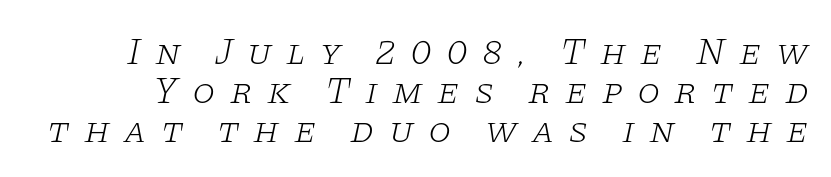
Q: Is the text bold? A: No.
Q: Is the text italic (slanted)? A: Yes, it leans right by about 11 degrees.
Q: Is the typeface a serif or a sans-serif typeface? A: Serif.
Q: Is the text underlined? A: No.
Q: Is the spacing between letters normal or unusually wide? A: Unusually wide.
Q: Is the spacing between lines tight, normal or loose? A: Tight.
Q: Width (condensed, normal, or wide)? A: Wide.
Q: Stroke contrast? A: Low.
Q: x-height? A: Large.
Q: Monospaced? A: No.
